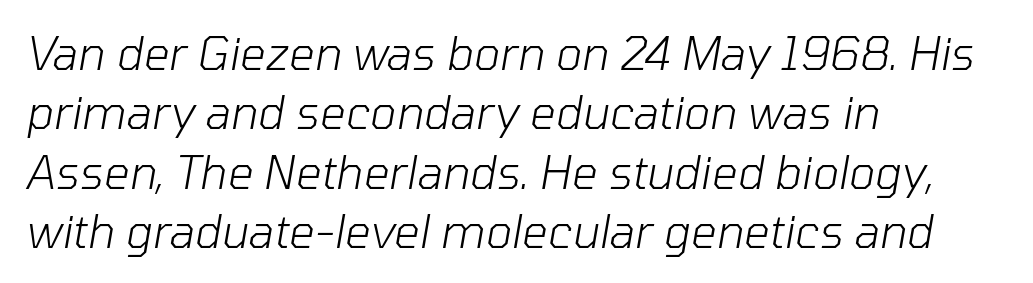
Q: Is the text bold? A: No.
Q: Is the text italic (slanted)? A: Yes, it leans right by about 10 degrees.
Q: Is the text underlined? A: No.
Q: How is the paragraph aligned? A: Left-aligned.
Q: Is the spacing between letters normal or unusually wide? A: Normal.
Q: Is the spacing between lines tight, normal or loose? A: Normal.
Q: Width (condensed, normal, or wide)? A: Normal.
Q: Stroke contrast? A: Low.
Q: x-height? A: Medium.
Q: Monospaced? A: No.
